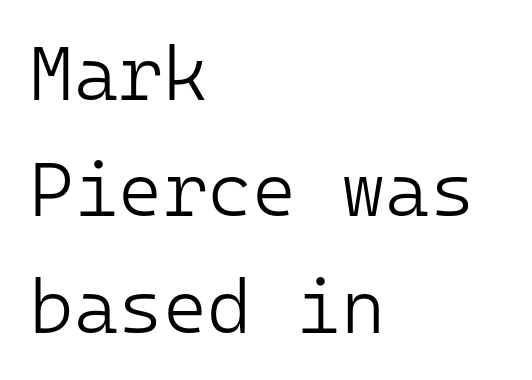
{"serif": "no", "italic": "no", "bold": "no", "weight": "light", "width": "normal", "stroke_contrast": "low", "x_height": "medium", "monospaced": "yes", "underline": "no", "align": "left", "line_spacing": "normal", "line_spacing_ratio": 1.53, "letter_spacing": "normal", "letter_spacing_em": 0.0, "glyph_px": 76}
